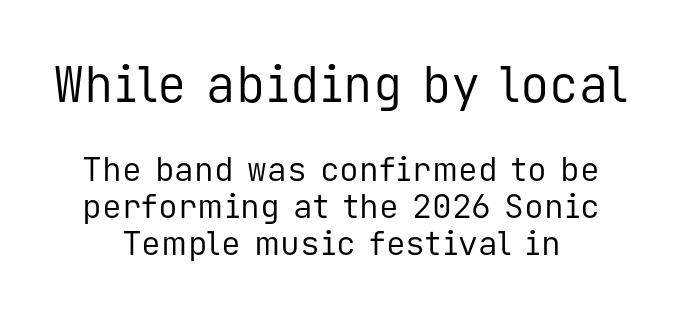
The lines are quadded center. Look at the bottom of the vertical strokes: they stop flat, with no serifs. Fixed-width glyphs throughout — classic coding-font behaviour. Weight class: somewhere from thin through regular. Larger block? The one above; the one below is distinctly smaller. You could call the tracking neutral — neither tight nor loose.
